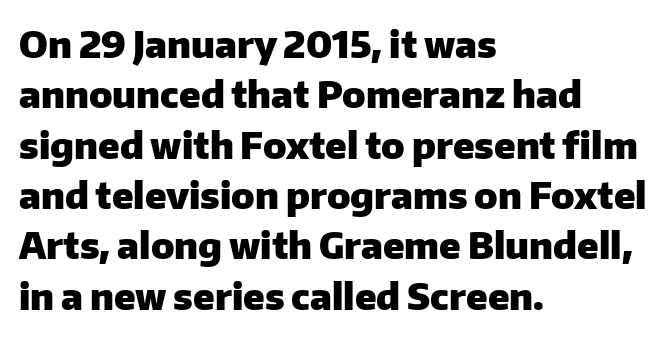
{"serif": "no", "italic": "no", "bold": "yes", "weight": "heavy", "width": "normal", "stroke_contrast": "low", "x_height": "medium", "monospaced": "no", "underline": "no", "align": "left", "line_spacing": "normal", "line_spacing_ratio": 1.36, "letter_spacing": "normal", "letter_spacing_em": 0.0, "glyph_px": 37}
